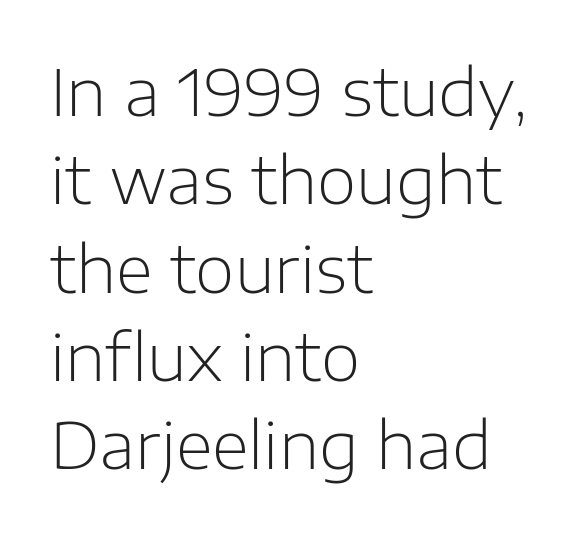
{"serif": "no", "italic": "no", "bold": "no", "weight": "light", "width": "normal", "stroke_contrast": "low", "x_height": "medium", "monospaced": "no", "underline": "no", "align": "left", "line_spacing": "normal", "line_spacing_ratio": 1.38, "letter_spacing": "normal", "letter_spacing_em": 0.0, "glyph_px": 64}
